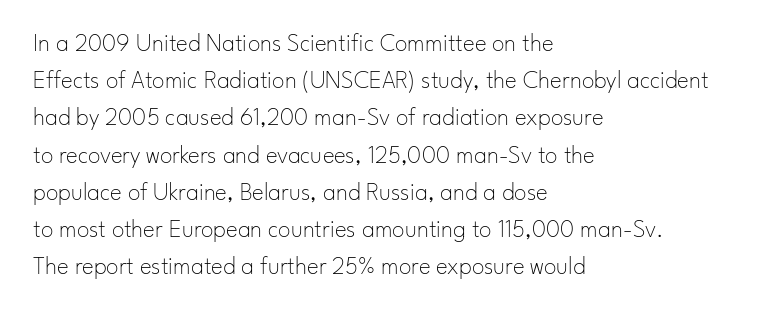
The image shows 25 px text type, upright; set left-aligned, normal line spacing (1.49x), normal letter spacing, not underlined.
